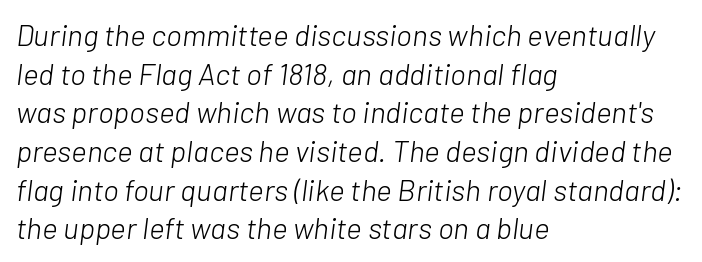
The image shows 30 px light type, italic (leaning right); set left-aligned, normal line spacing (1.29x), normal letter spacing, not underlined; low stroke contrast and a medium x-height.
